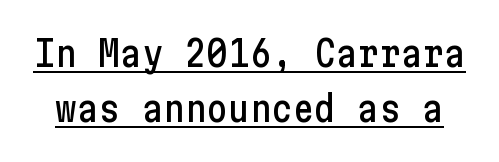
{"serif": "no", "italic": "no", "width": "condensed", "stroke_contrast": "low", "x_height": "medium", "underline": "yes", "line_spacing": "normal", "line_spacing_ratio": 1.53, "letter_spacing": "normal", "letter_spacing_em": 0.0, "glyph_px": 36}
